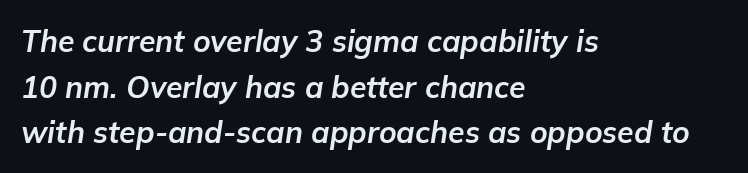
{"italic": "yes", "lean": "right", "slant_degrees": 9, "bold": "yes", "weight": "bold", "width": "normal", "stroke_contrast": "low", "x_height": "medium", "monospaced": "no", "underline": "no", "align": "left", "line_spacing": "normal", "line_spacing_ratio": 1.52, "letter_spacing": "normal", "letter_spacing_em": 0.0, "glyph_px": 30}
